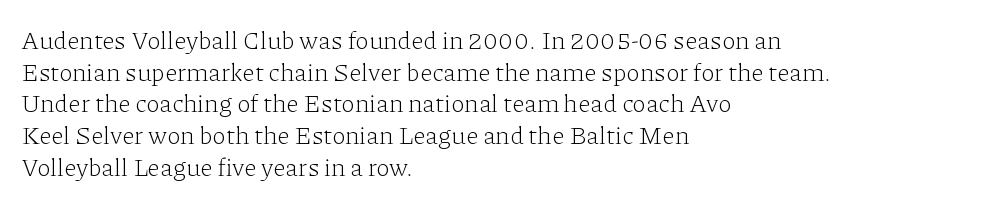
The characters are drawn with everyday or finer stroke widths. The string is rendered with underlining switched off. Leading matches the norm, producing a regular column. This sample uses plain, unmodified letter spacing.
